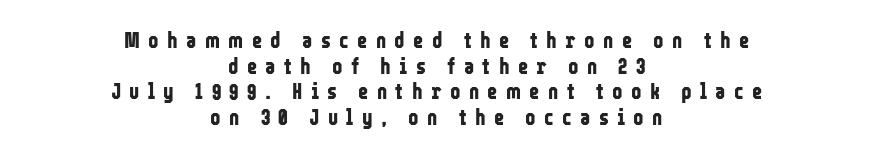
The zone under the glyphs is completely vacant. Line starts and ends both wander, symmetrically. Every character sits straight up, as roman type does. The characters look thick and weighty, a clear bold. This sample uses expanded letter spacing, leaving extra air between glyphs.
